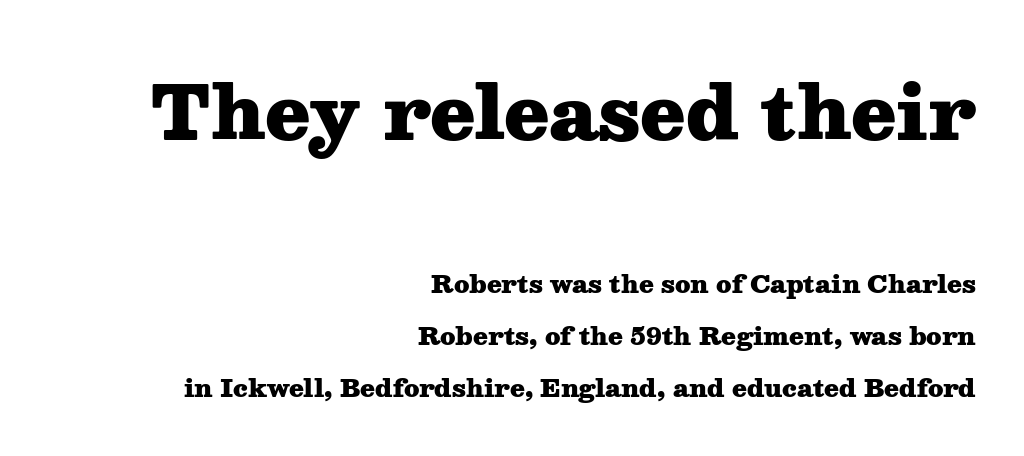
The image shows 73 px heavy, wide serif type, upright; set right-aligned, loose line spacing (2.15x), normal letter spacing, not underlined; the first (top) block is 3.04x larger; medium stroke contrast and a medium x-height.
